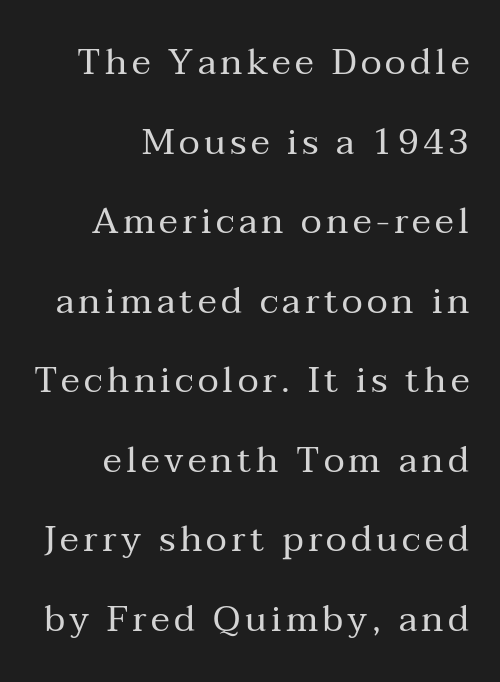
Q: Is the text bold? A: No.
Q: Is the text italic (slanted)? A: No, it is upright.
Q: Is the typeface a serif or a sans-serif typeface? A: Serif.
Q: Is the text underlined? A: No.
Q: How is the paragraph aligned? A: Right-aligned.
Q: Is the spacing between lines tight, normal or loose? A: Loose.
Q: Width (condensed, normal, or wide)? A: Normal.
Q: Stroke contrast? A: Medium.
Q: x-height? A: Medium.
Q: Monospaced? A: No.
